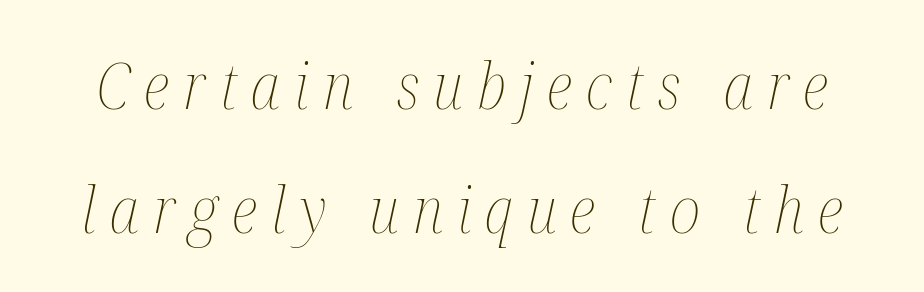
The image shows 64 px thin, condensed type, italic (leaning right); set loose line spacing (1.93x), unusually wide letter spacing (+0.22 em), not underlined; medium stroke contrast and a medium x-height.
